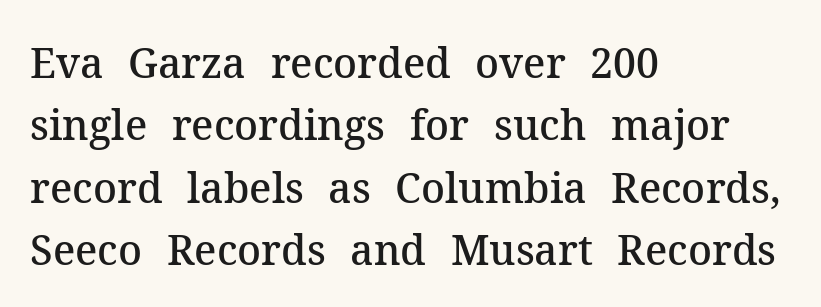
Q: Is the text bold? A: Semi-bold.
Q: Is the text italic (slanted)? A: No, it is upright.
Q: Is the typeface a serif or a sans-serif typeface? A: Serif.
Q: Is the text underlined? A: No.
Q: How is the paragraph aligned? A: Left-aligned.
Q: Is the spacing between letters normal or unusually wide? A: Normal.
Q: Is the spacing between lines tight, normal or loose? A: Normal.
Q: Width (condensed, normal, or wide)? A: Normal.
Q: Stroke contrast? A: Medium.
Q: x-height? A: Medium.
Q: Monospaced? A: No.
